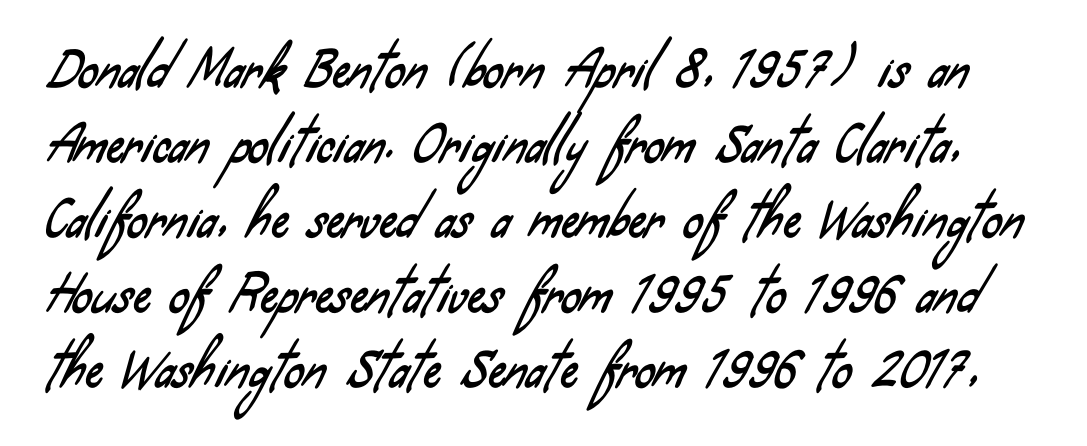
Regarding leading, the lines here are spaced in the standard way. The strip under each line holds only bare page. Is this a sans? Yes — the strokes have no serifs. Do the characters align in a grid? No, the font is proportional.
